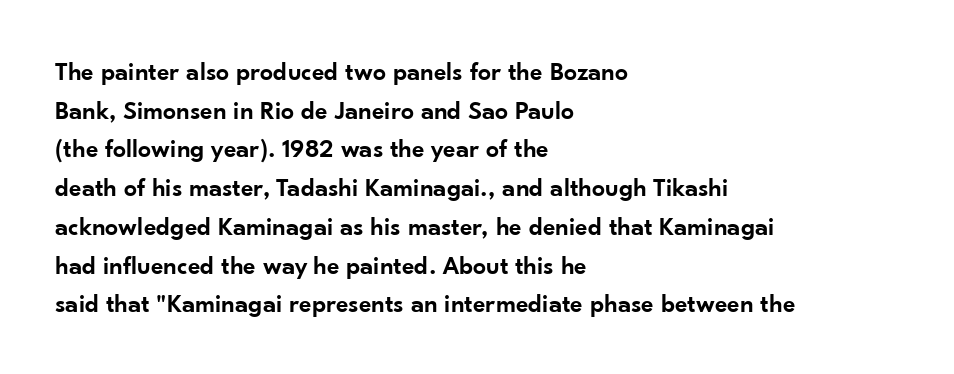
{"italic": "no", "bold": "semi", "underline": "no", "align": "left", "line_spacing": "normal", "line_spacing_ratio": 1.49, "letter_spacing": "normal", "letter_spacing_em": 0.0, "glyph_px": 26}
